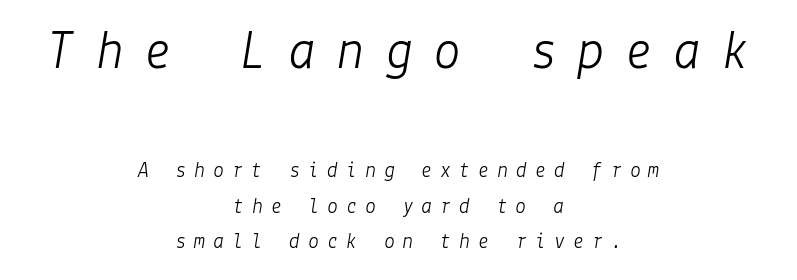
You get the large type first, then a drop to smaller type. Layout note: lines centered. Italic? Definitely — the glyphs are oblique. The foot of each line stays bare and open. Someone cranked the tracking dial way up on this one. The vertical gap from one line to the next is medium.
